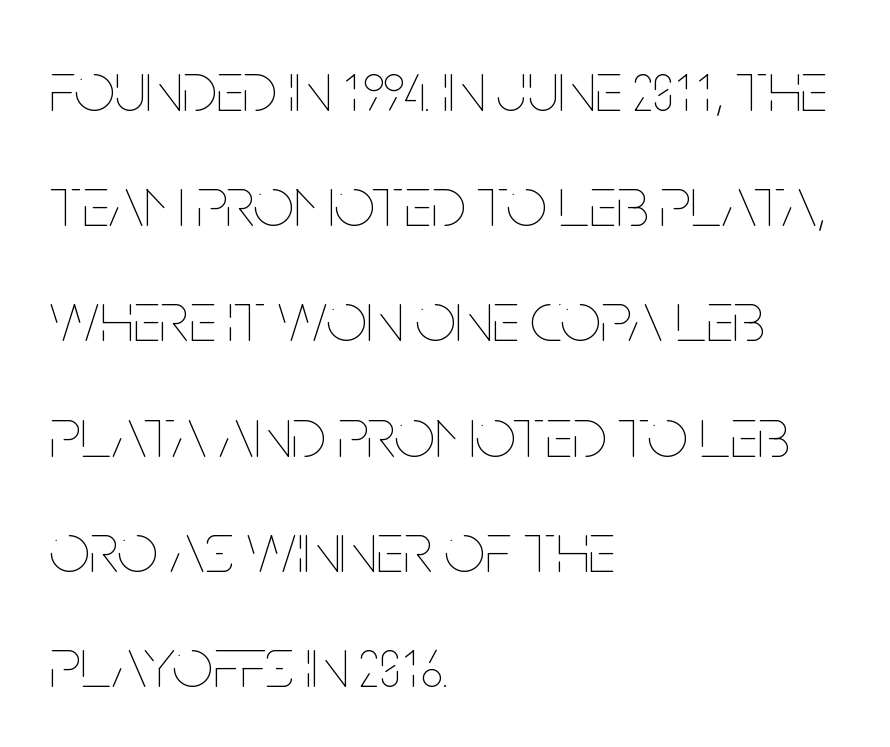
Q: Is the text bold? A: No.
Q: Is the text italic (slanted)? A: No, it is upright.
Q: Is the text underlined? A: No.
Q: How is the paragraph aligned? A: Left-aligned.
Q: Is the spacing between letters normal or unusually wide? A: Normal.
Q: Is the spacing between lines tight, normal or loose? A: Normal.
Q: Width (condensed, normal, or wide)? A: Condensed.
Q: Stroke contrast? A: Low.
Q: x-height? A: Large.
Q: Monospaced? A: No.
